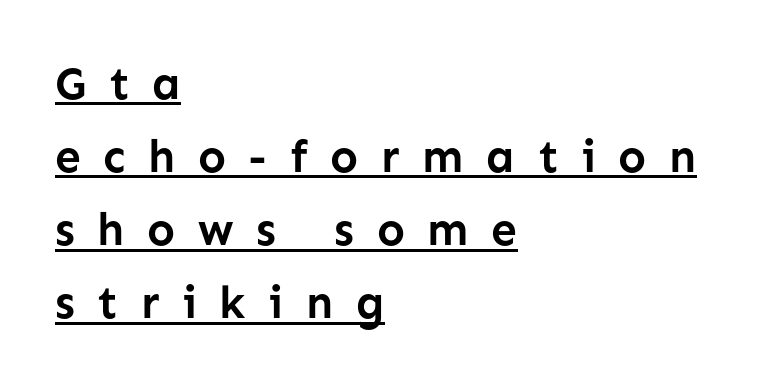
Q: Is the text bold? A: Yes.
Q: Is the text italic (slanted)? A: No, it is upright.
Q: Is the typeface a serif or a sans-serif typeface? A: Sans-serif.
Q: Is the text underlined? A: Yes.
Q: How is the paragraph aligned? A: Left-aligned.
Q: Is the spacing between letters normal or unusually wide? A: Unusually wide.
Q: Is the spacing between lines tight, normal or loose? A: Normal.
Q: Width (condensed, normal, or wide)? A: Normal.
Q: Stroke contrast? A: Low.
Q: x-height? A: Medium.
Q: Monospaced? A: No.
